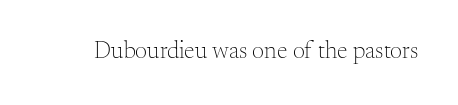
The image shows 24 px text type, upright; set normal letter spacing, not underlined.
